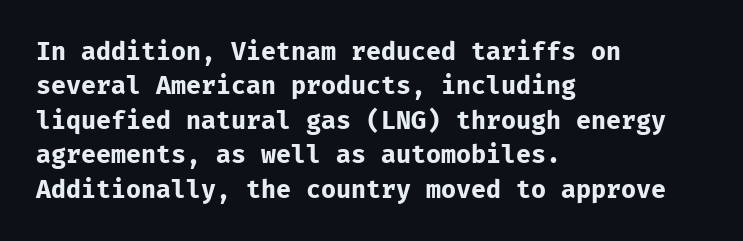
The image shows 25 px bold type, upright; set left-aligned, normal line spacing (1.38x), normal letter spacing, not underlined.
